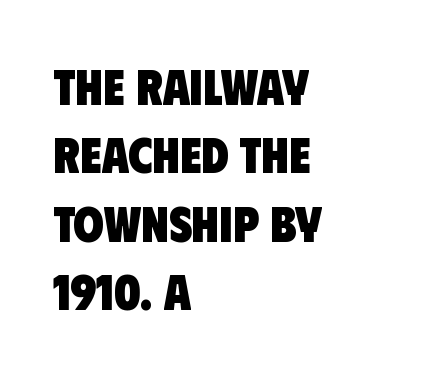
The image shows 50 px heavy, condensed sans-serif type; set left-aligned, normal line spacing (1.37x), normal letter spacing, not underlined; low stroke contrast and a large x-height.
